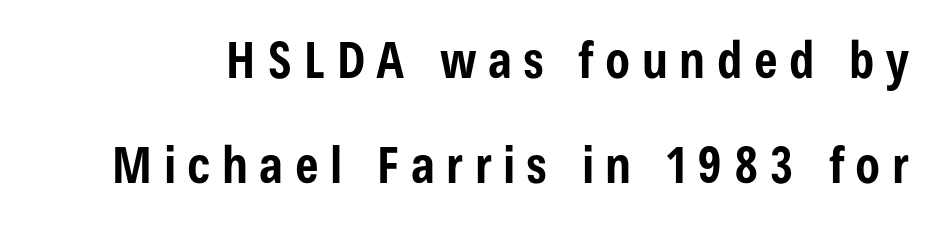
The image shows 50 px bold, condensed sans-serif type, upright; set loose line spacing (2.11x), unusually wide letter spacing (+0.23 em), not underlined; low stroke contrast and a medium x-height.
